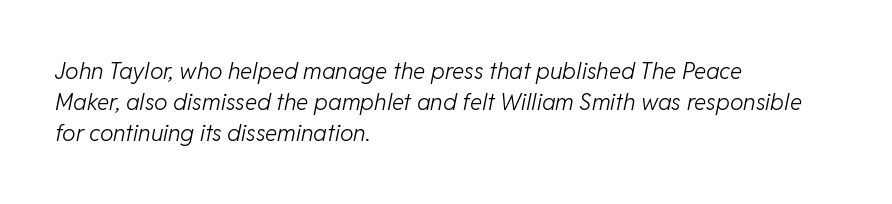
{"italic": "yes", "lean": "right", "slant_degrees": 11, "bold": "no", "underline": "no", "align": "left", "line_spacing": "normal", "line_spacing_ratio": 1.35, "letter_spacing": "normal", "letter_spacing_em": 0.0, "glyph_px": 23}
